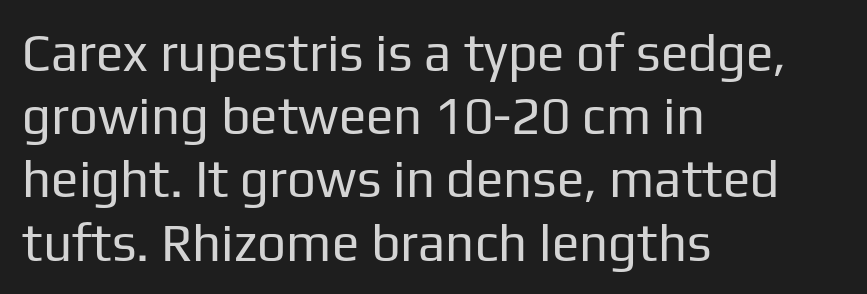
The rendering uses natural spacing where letterforms have individual widths. The face used here is rendered with its standard letterfit. Stems here are at most as thick as an everyday book face. Where is the straight margin? On the left. Typographically, this falls in the sans-serif category. This is roman type, the default non-slanted kind.
